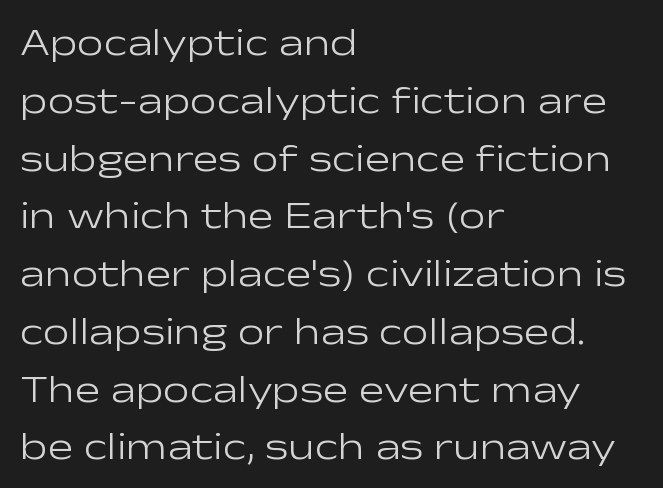
Q: Is the text bold? A: No.
Q: Is the text italic (slanted)? A: No, it is upright.
Q: Is the typeface a serif or a sans-serif typeface? A: Sans-serif.
Q: Is the text underlined? A: No.
Q: How is the paragraph aligned? A: Left-aligned.
Q: Is the spacing between letters normal or unusually wide? A: Normal.
Q: Is the spacing between lines tight, normal or loose? A: Normal.
Q: Width (condensed, normal, or wide)? A: Wide.
Q: Stroke contrast? A: Low.
Q: x-height? A: Medium.
Q: Monospaced? A: No.
